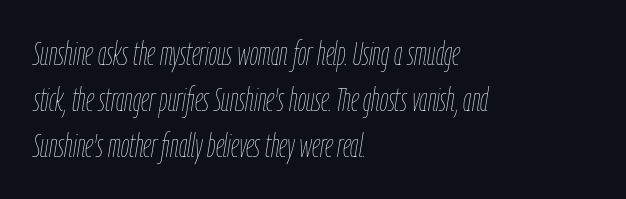
Caption: standard tracking, unaltered. The setting favours the left margin, as ordinary paragraphs usually do. Each letter keeps its own natural width here, so spacing adapts to shape. Notice how the stems are inclined rather than vertical — that's the hallmark of italics. No extra ink here — the face is not bold. Whoever set this chose a conventional vertical rhythm.
